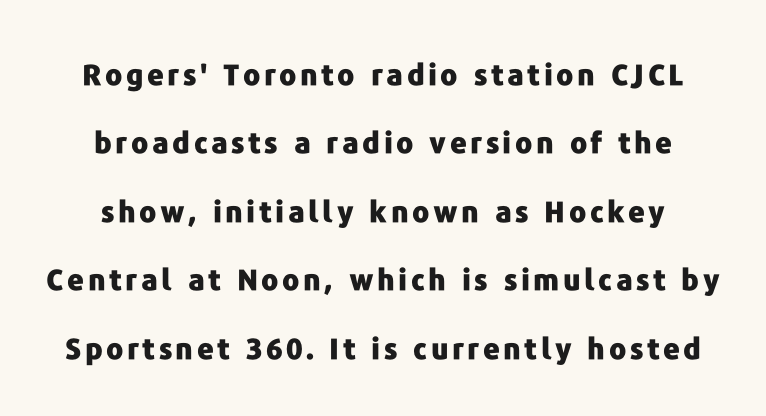
Q: Is the text bold? A: Yes.
Q: Is the text italic (slanted)? A: No, it is upright.
Q: Is the typeface a serif or a sans-serif typeface? A: Sans-serif.
Q: Is the text underlined? A: No.
Q: Is the spacing between lines tight, normal or loose? A: Loose.
Q: Width (condensed, normal, or wide)? A: Normal.
Q: Stroke contrast? A: Low.
Q: x-height? A: Medium.
Q: Monospaced? A: No.
